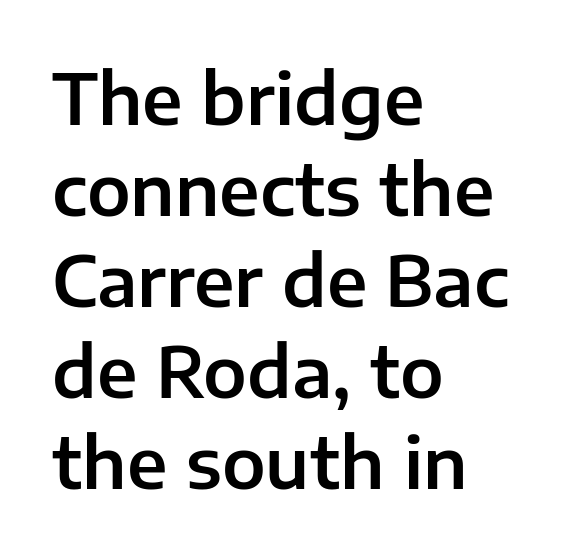
{"serif": "no", "italic": "no", "width": "normal", "stroke_contrast": "low", "x_height": "medium", "monospaced": "no", "underline": "no", "align": "left", "line_spacing": "normal", "line_spacing_ratio": 1.3, "letter_spacing": "normal", "letter_spacing_em": 0.0, "glyph_px": 70}
